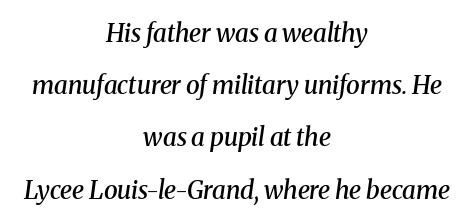
Q: Is the text bold? A: Semi-bold.
Q: Is the text italic (slanted)? A: Yes, it leans right by about 8 degrees.
Q: Is the text underlined? A: No.
Q: How is the paragraph aligned? A: Centered.
Q: Is the spacing between letters normal or unusually wide? A: Normal.
Q: Is the spacing between lines tight, normal or loose? A: Loose.
